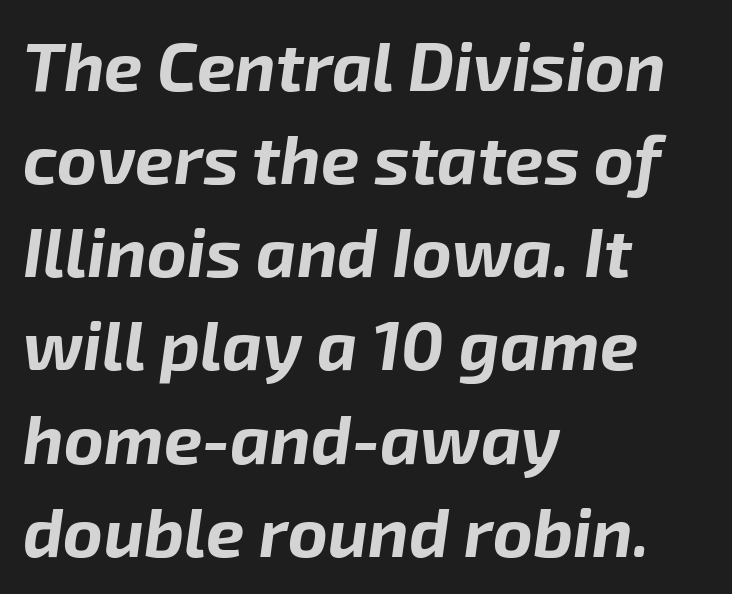
Is this a fixed-width face? No — the glyphs have proportional, varying widths. The sample has been set heavy, in full bold. If you drew a line through each stem, it would be angled. Line starts are locked; line ends wander. Nothing unusual about the tracking: characters are spaced as the font intends. Descenders hang freely into open space.
